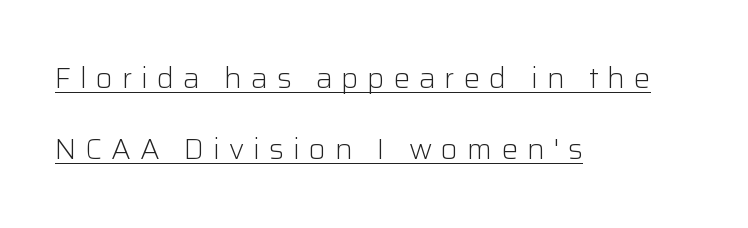
Q: Is the text bold? A: No.
Q: Is the text italic (slanted)? A: No, it is upright.
Q: Is the typeface a serif or a sans-serif typeface? A: Sans-serif.
Q: Is the text underlined? A: Yes.
Q: How is the paragraph aligned? A: Left-aligned.
Q: Is the spacing between letters normal or unusually wide? A: Unusually wide.
Q: Is the spacing between lines tight, normal or loose? A: Loose.
Q: Width (condensed, normal, or wide)? A: Normal.
Q: Stroke contrast? A: Low.
Q: x-height? A: Medium.
Q: Monospaced? A: No.
